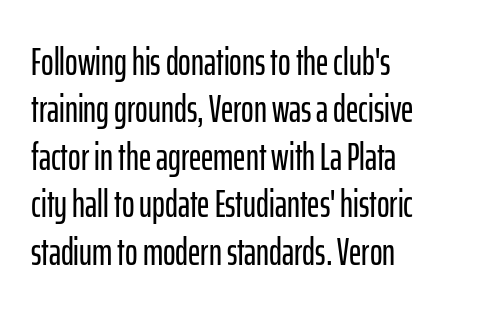
Every stem runs plumb, perpendicular to the baseline. Here the glyphs are tracked normally, forming tight word shapes. If you measured baseline to baseline, you'd find a middling distance. Check where the strokes stop: nothing finishes them off — pure sans. Alignment: flush left. The rendering uses natural spacing where letterforms have individual widths.
